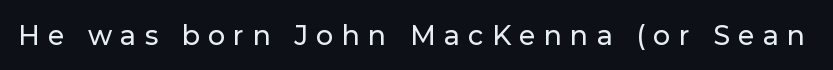
Just letters on the line, the space beneath them empty. Loose tracking; the words dissolve into strings of separated letters. Designer's note — italics off, roman on.
